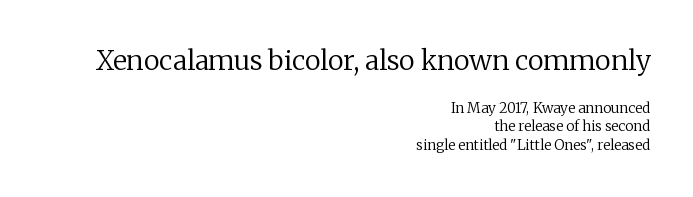
This rendering leaves character spacing at its baseline value. Honestly, there is no underline to notice here at all. The lines in this sample share a right terminus and differ only in where they begin. Top chunk: large. Bottom chunk: small. If you measured baseline to baseline, you'd find a middling distance.
